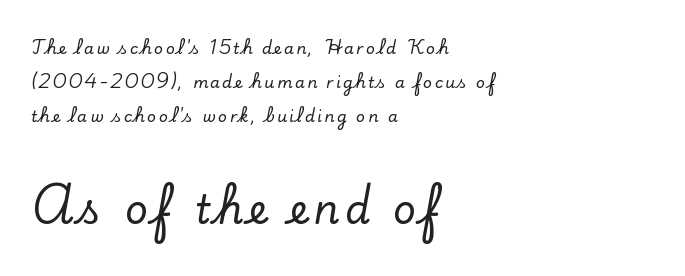
Q: Is the text italic (slanted)? A: Yes.
Q: Is the typeface a serif or a sans-serif typeface? A: Serif.
Q: Is the text underlined? A: No.
Q: How is the paragraph aligned? A: Left-aligned.
Q: Is the spacing between lines tight, normal or loose? A: Loose.
Q: Which block of text is set in a larger size, the first (top) or the second (bottom)? A: The second (bottom) one.
Q: Width (condensed, normal, or wide)? A: Normal.
Q: Stroke contrast? A: Low.
Q: x-height? A: Small.
Q: Monospaced? A: No.
